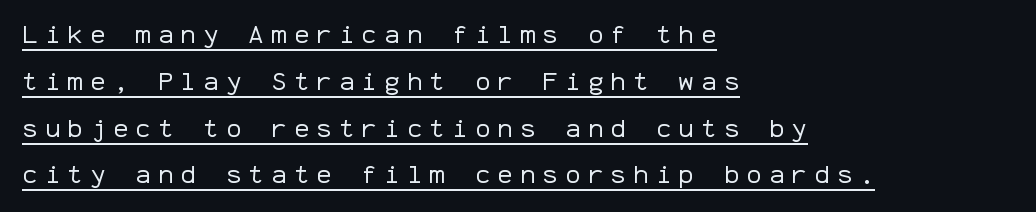
Q: Is the text bold? A: No.
Q: Is the text italic (slanted)? A: No, it is upright.
Q: Is the text underlined? A: Yes.
Q: How is the paragraph aligned? A: Left-aligned.
Q: Is the spacing between letters normal or unusually wide? A: Unusually wide.
